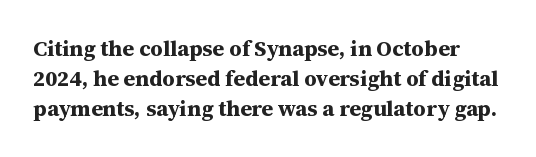
{"italic": "no", "bold": "yes", "underline": "no", "line_spacing": "normal", "line_spacing_ratio": 1.36, "letter_spacing": "normal", "letter_spacing_em": 0.0, "glyph_px": 22}
